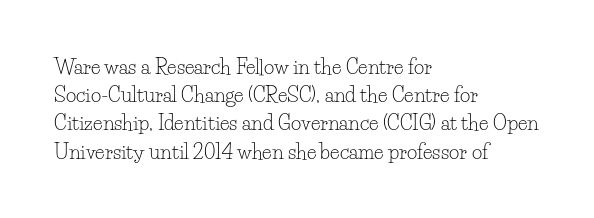
The image shows 20 px text type, upright; set left-aligned, normal line spacing (1.41x), normal letter spacing, not underlined.
